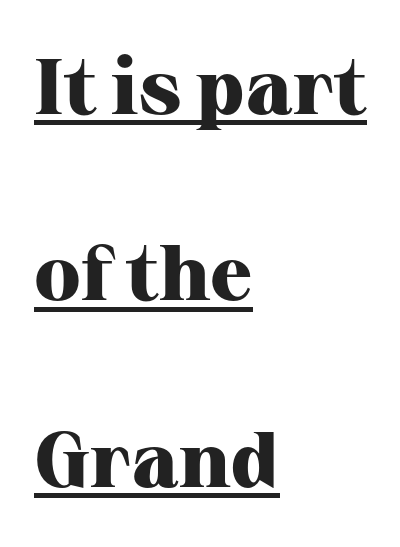
The image shows 78 px heavy serif type, upright; set left-aligned, loose line spacing (2.39x), normal letter spacing, underlined; high stroke contrast and a medium x-height.
